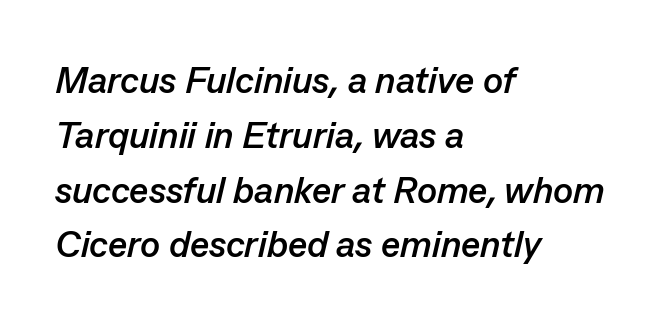
The image shows 37 px semibold type, italic (leaning right); set left-aligned, normal line spacing (1.48x), normal letter spacing, not underlined; low stroke contrast and a medium x-height.
